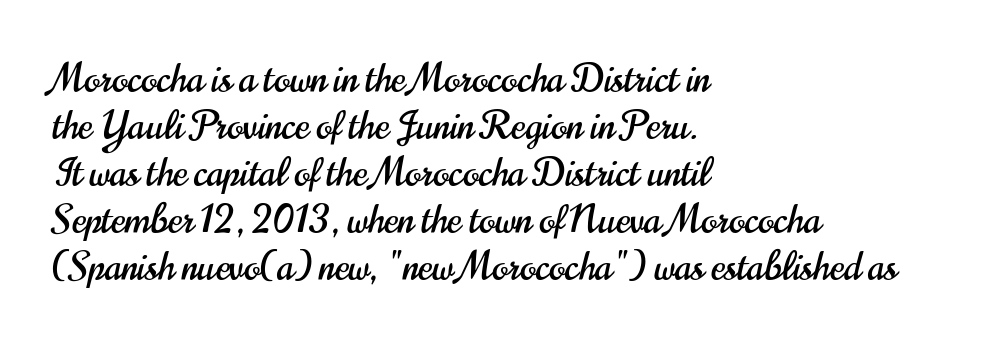
The paragraph has a hard left edge and a soft right edge. What kind of face is this? One without serifs — a sans. Varying glyph widths throughout — classic text-font behaviour. The face used here is rendered with its standard letterfit.
